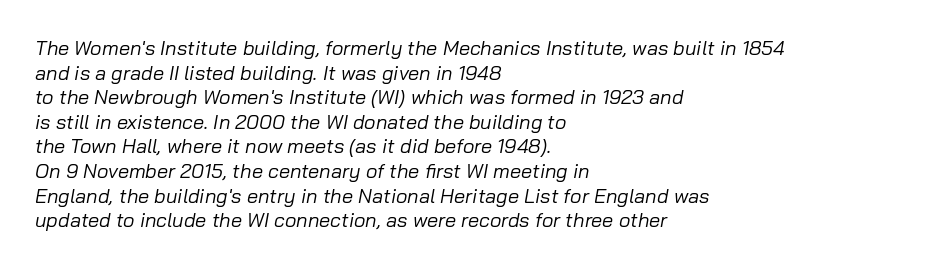
{"italic": "yes", "lean": "right", "slant_degrees": 10, "bold": "no", "underline": "no", "align": "left", "line_spacing_ratio": 1.23, "letter_spacing": "normal", "letter_spacing_em": 0.0, "glyph_px": 20}
